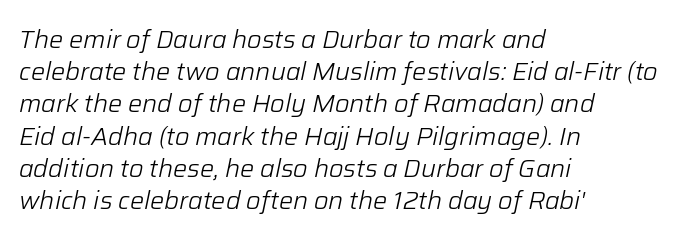
Q: Is the text bold? A: No.
Q: Is the text italic (slanted)? A: Yes, it leans right by about 12 degrees.
Q: Is the text underlined? A: No.
Q: How is the paragraph aligned? A: Left-aligned.
Q: Is the spacing between letters normal or unusually wide? A: Normal.
Q: Is the spacing between lines tight, normal or loose? A: Normal.
